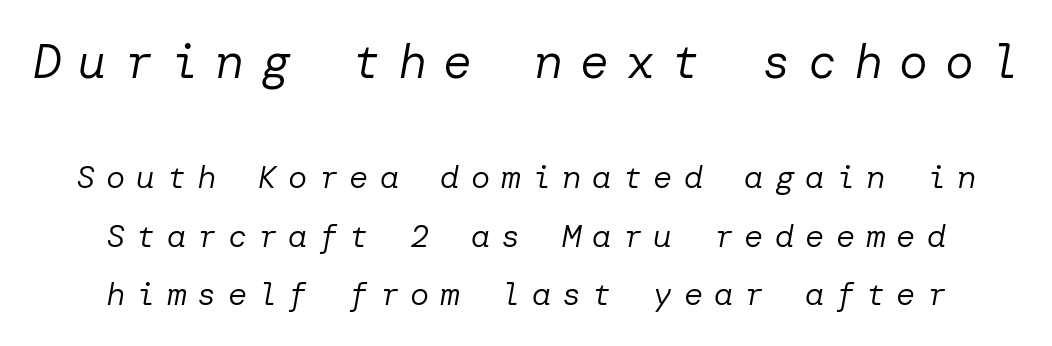
{"italic": "yes", "lean": "right", "slant_degrees": 10, "bold": "no", "weight": "regular", "width": "normal", "stroke_contrast": "low", "x_height": "medium", "underline": "no", "align": "center", "line_spacing_ratio": 1.83, "letter_spacing": "wide", "letter_spacing_em": 0.35, "larger_block": "first", "size_ratio": 1.5, "glyph_px": 48}
